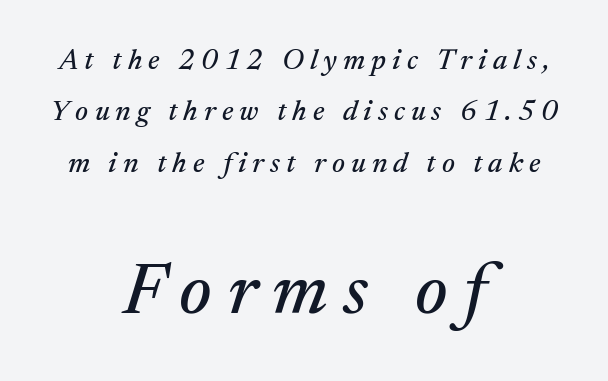
Observe the serifs anchoring each vertical stroke in this sample. Every character sits at an angle, as italics do. The gap between lines stays unmarked. The passage shown is typed in a proportional face where columns would drift. Words appear elongated and porous because spacing is wide. These lines stack symmetrically, like a column narrowing and widening about its center.
